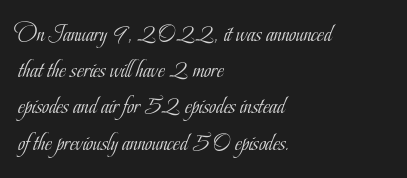
The image shows 24 px text type; set left-aligned, normal line spacing (1.51x), normal letter spacing, not underlined.
